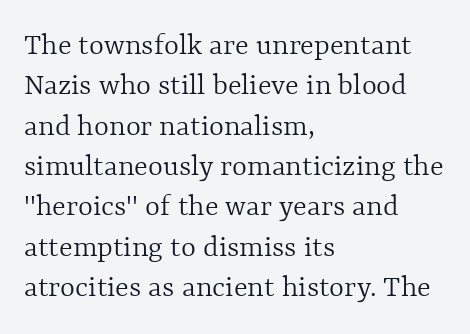
This sample is left-justified, so line endings fall wherever the words run out. No chunkiness to these letters — they're not bold. Evenly set lines give the paragraph a standard silhouette. Each word holds together tightly as a unit, with standard inter-letter gaps. Decoration check: the copy has no underline.
